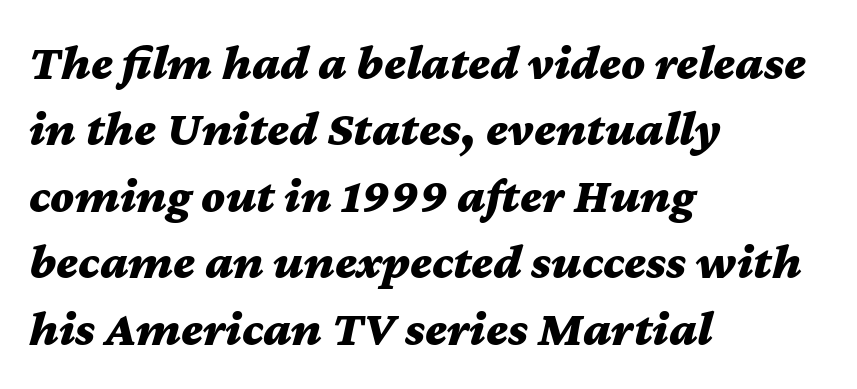
Q: Is the text bold? A: Yes.
Q: Is the text italic (slanted)? A: Yes, it leans right by about 12 degrees.
Q: Is the text underlined? A: No.
Q: How is the paragraph aligned? A: Left-aligned.
Q: Is the spacing between letters normal or unusually wide? A: Normal.
Q: Is the spacing between lines tight, normal or loose? A: Normal.
Q: Width (condensed, normal, or wide)? A: Wide.
Q: Stroke contrast? A: Medium.
Q: x-height? A: Medium.
Q: Monospaced? A: No.
